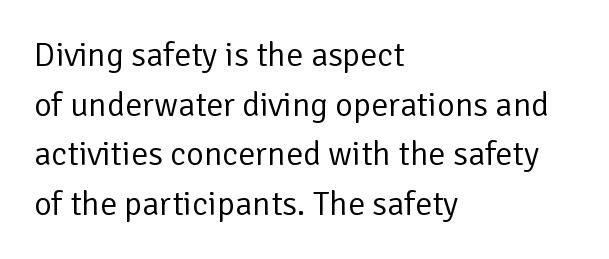
Q: Is the text bold? A: No.
Q: Is the text italic (slanted)? A: No, it is upright.
Q: Is the typeface a serif or a sans-serif typeface? A: Sans-serif.
Q: Is the text underlined? A: No.
Q: How is the paragraph aligned? A: Left-aligned.
Q: Is the spacing between letters normal or unusually wide? A: Normal.
Q: Is the spacing between lines tight, normal or loose? A: Normal.
Q: Width (condensed, normal, or wide)? A: Normal.
Q: Stroke contrast? A: Low.
Q: x-height? A: Medium.
Q: Monospaced? A: No.
